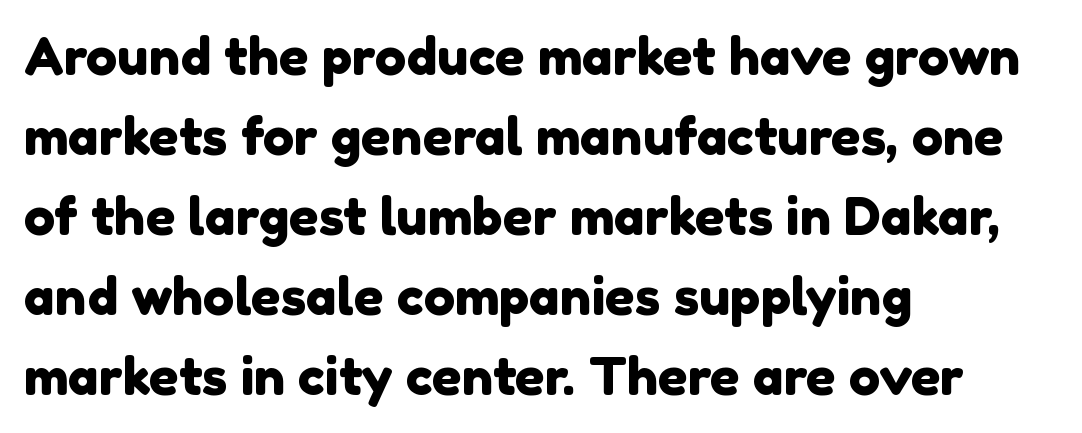
The image shows 52 px sans-serif type; set left-aligned, normal line spacing (1.54x), normal letter spacing, not underlined; a medium x-height.
